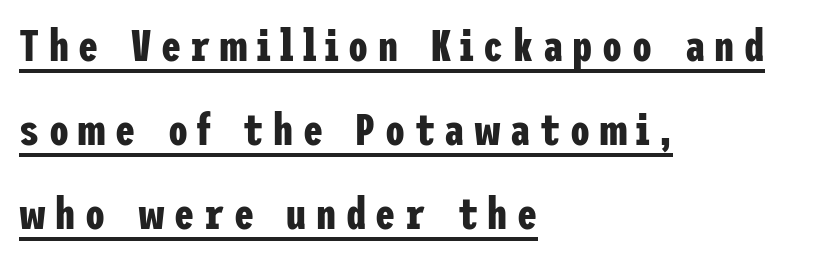
{"serif": "no", "italic": "no", "bold": "yes", "weight": "bold", "width": "condensed", "stroke_contrast": "low", "x_height": "medium", "underline": "yes", "align": "left", "line_spacing_ratio": 1.87, "letter_spacing": "wide", "letter_spacing_em": 0.21, "glyph_px": 45}
